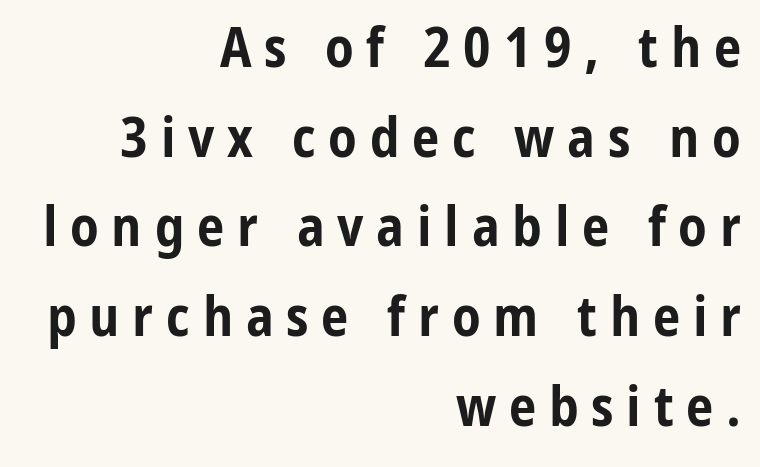
Q: Is the text bold? A: Yes.
Q: Is the text italic (slanted)? A: No, it is upright.
Q: Is the typeface a serif or a sans-serif typeface? A: Sans-serif.
Q: Is the text underlined? A: No.
Q: How is the paragraph aligned? A: Right-aligned.
Q: Is the spacing between letters normal or unusually wide? A: Unusually wide.
Q: Is the spacing between lines tight, normal or loose? A: Normal.
Q: Width (condensed, normal, or wide)? A: Condensed.
Q: Stroke contrast? A: Low.
Q: x-height? A: Medium.
Q: Monospaced? A: No.
